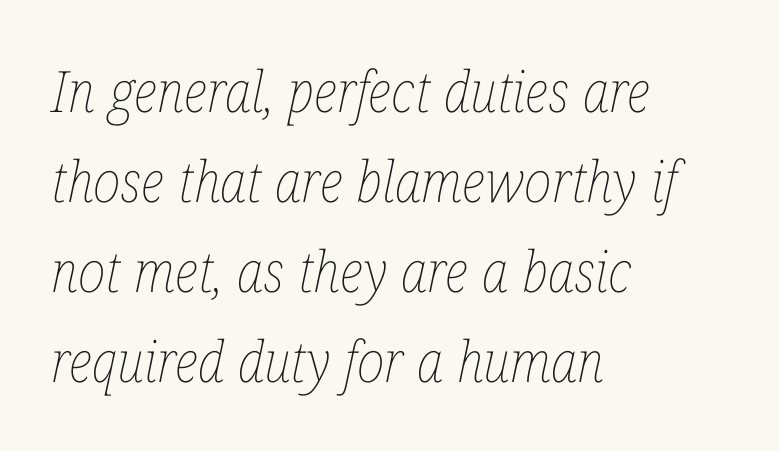
The typeface has the unassuming heft of standard copy or less. Has an underline been added? It has not. You could not count columns in this text — the font is proportionally spaced. The typesetter chose a ragged-right arrangement here. This sample uses an oblique cut, with every glyph tilted off the vertical. Successive baselines arrive at the customary interval.
